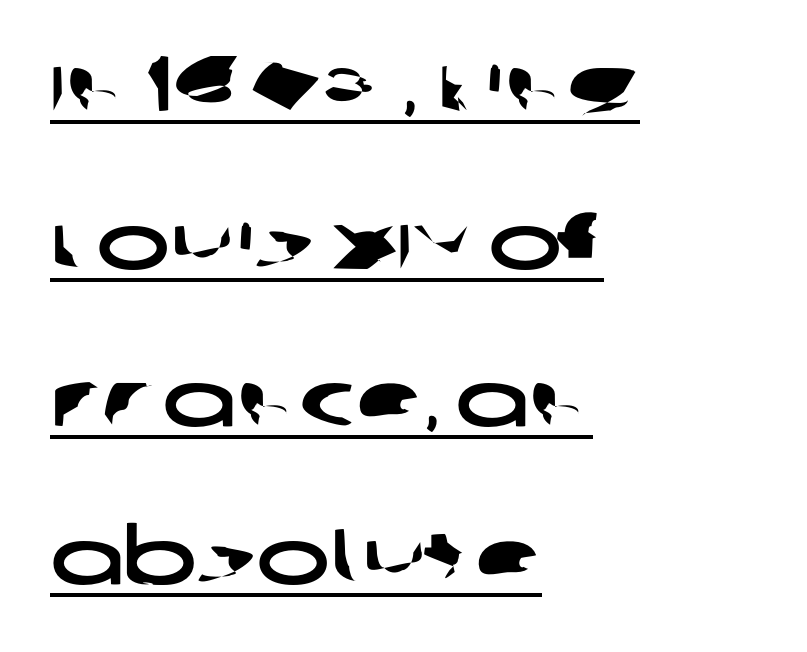
Q: Is the typeface a serif or a sans-serif typeface? A: Sans-serif.
Q: Is the text underlined? A: Yes.
Q: How is the paragraph aligned? A: Left-aligned.
Q: Is the spacing between letters normal or unusually wide? A: Normal.
Q: Is the spacing between lines tight, normal or loose? A: Loose.
Q: Width (condensed, normal, or wide)? A: Wide.
Q: Stroke contrast? A: Low.
Q: x-height? A: Large.
Q: Monospaced? A: No.
